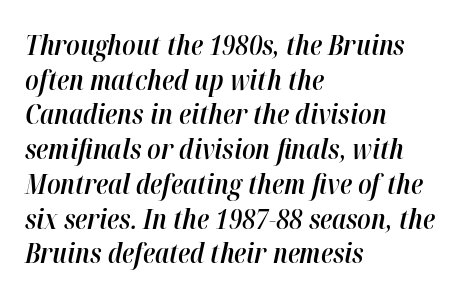
{"italic": "yes", "lean": "right", "slant_degrees": 12, "bold": "semi", "weight": "semibold", "width": "condensed", "stroke_contrast": "high", "x_height": "medium", "monospaced": "no", "underline": "no", "align": "left", "line_spacing_ratio": 1.24, "letter_spacing": "normal", "letter_spacing_em": 0.0, "glyph_px": 28}
